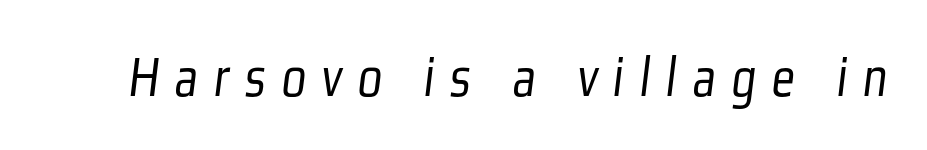
The image shows 58 px light, condensed sans-serif type; set unusually wide letter spacing (+0.27 em), not underlined; low stroke contrast and a medium x-height.
